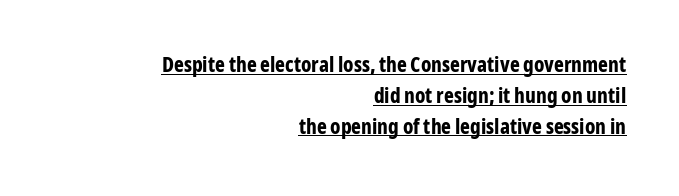
Q: Is the text bold? A: Yes.
Q: Is the text italic (slanted)? A: No, it is upright.
Q: Is the text underlined? A: Yes.
Q: How is the paragraph aligned? A: Right-aligned.
Q: Is the spacing between letters normal or unusually wide? A: Normal.
Q: Is the spacing between lines tight, normal or loose? A: Normal.
